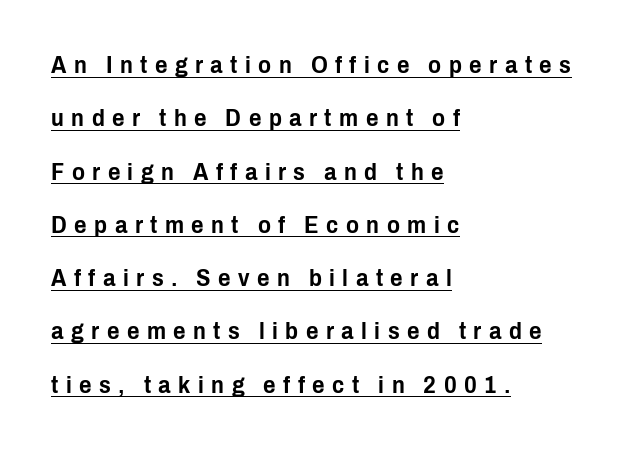
Compared with undecorated copy, this sample adds a rule below the words. The rendering inserts visible extra space after every character. The lines are quadded left. Line spacing here is loose. Unlike italic type, these characters show no tilt at all.
